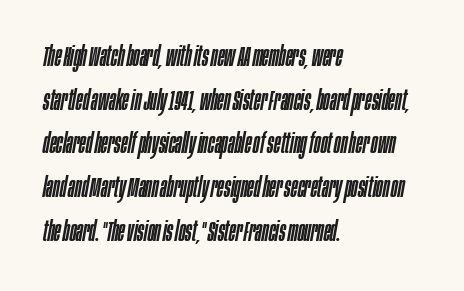
Q: Is the text italic (slanted)? A: Yes, it leans right by about 10 degrees.
Q: Is the text underlined? A: No.
Q: How is the paragraph aligned? A: Left-aligned.
Q: Is the spacing between letters normal or unusually wide? A: Normal.
Q: Is the spacing between lines tight, normal or loose? A: Normal.
Q: Width (condensed, normal, or wide)? A: Condensed.
Q: Stroke contrast? A: Low.
Q: x-height? A: Large.
Q: Monospaced? A: No.
